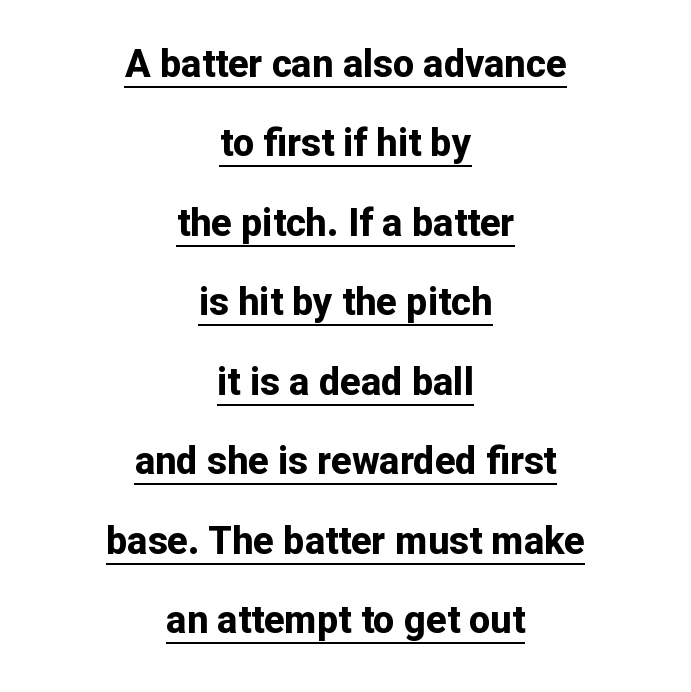
Q: Is the text bold? A: Yes.
Q: Is the text italic (slanted)? A: No, it is upright.
Q: Is the typeface a serif or a sans-serif typeface? A: Sans-serif.
Q: Is the text underlined? A: Yes.
Q: How is the paragraph aligned? A: Centered.
Q: Is the spacing between letters normal or unusually wide? A: Normal.
Q: Is the spacing between lines tight, normal or loose? A: Loose.
Q: Width (condensed, normal, or wide)? A: Normal.
Q: Stroke contrast? A: Low.
Q: x-height? A: Medium.
Q: Monospaced? A: No.
